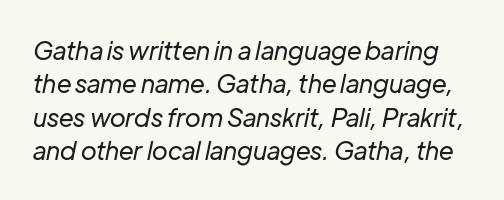
{"italic": "yes", "lean": "right", "slant_degrees": 12, "bold": "no", "underline": "no", "line_spacing": "normal", "line_spacing_ratio": 1.34, "letter_spacing": "normal", "letter_spacing_em": 0.0, "glyph_px": 25}
